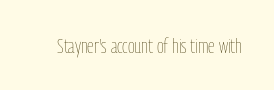
Q: Is the text bold? A: No.
Q: Is the text italic (slanted)? A: No, it is upright.
Q: Is the text underlined? A: No.
Q: Is the spacing between letters normal or unusually wide? A: Normal.
